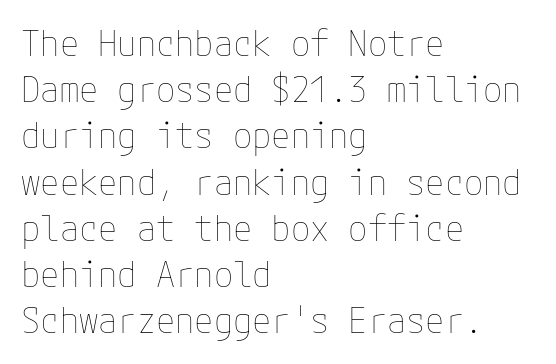
The image shows 35 px thin type, upright; set left-aligned, normal line spacing (1.32x), normal letter spacing, not underlined; low stroke contrast and a medium x-height.
